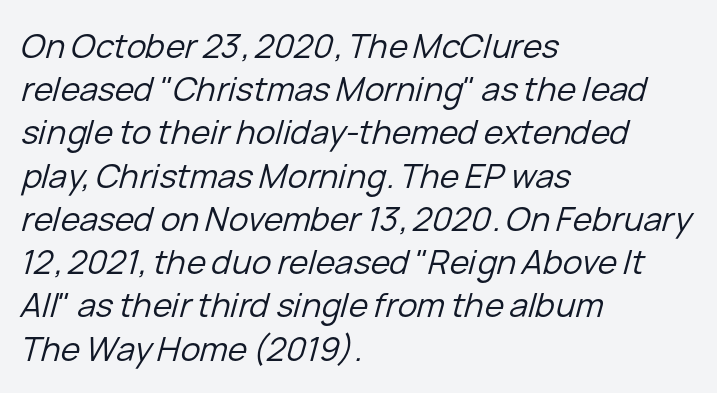
Q: Is the text bold? A: No.
Q: Is the text italic (slanted)? A: Yes, it leans right by about 15 degrees.
Q: Is the text underlined? A: No.
Q: How is the paragraph aligned? A: Left-aligned.
Q: Is the spacing between letters normal or unusually wide? A: Normal.
Q: Is the spacing between lines tight, normal or loose? A: Normal.
Q: Width (condensed, normal, or wide)? A: Normal.
Q: Stroke contrast? A: Low.
Q: x-height? A: Medium.
Q: Monospaced? A: No.
